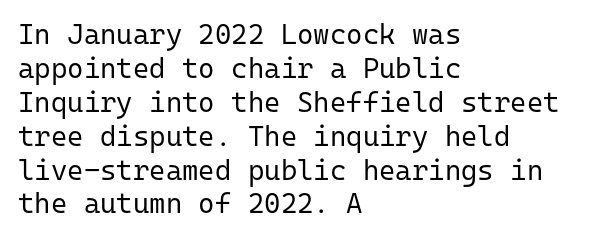
{"serif": "no", "italic": "no", "bold": "no", "weight": "regular", "width": "normal", "stroke_contrast": "low", "x_height": "medium", "monospaced": "yes", "underline": "no", "align": "left", "line_spacing_ratio": 1.21, "letter_spacing": "normal", "letter_spacing_em": 0.0, "glyph_px": 28}
